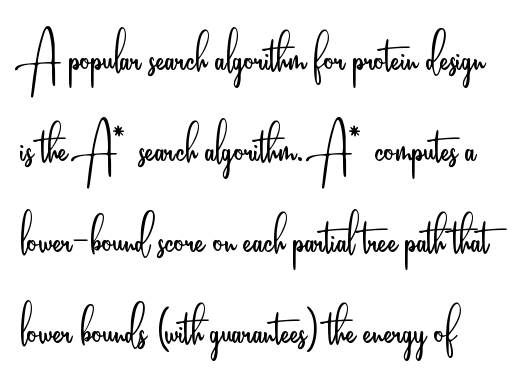
On a weight scale, this lands at 450 or below. Nobody touched the tracking dial on this one. This sample has the flowing, uneven cadence of proportional lettering. Beneath every word, the page is bare.
